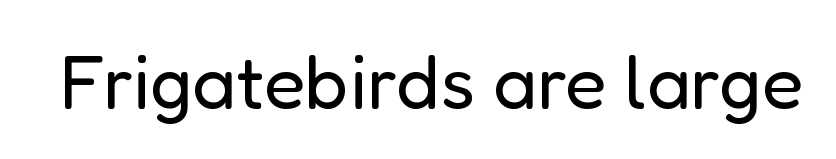
Here the designer chose a conventional face with non-uniform glyph widths. To sum up the face: it is a sans, with no serifs. A bare baseline throughout the passage. In terms of posture, this sample is upright. Compared with a typical body face, this is equally light or lighter still. The rendering keeps characters at their native spacing.
